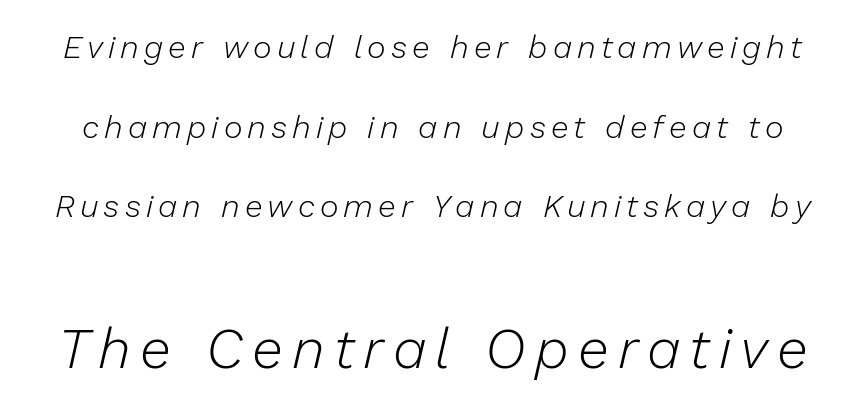
The font sits on the lighter half of the weight spectrum, regular included. Students, observe: this is what heavily led, spacious text looks like. Descenders are the only things crossing below the line. This sample has the flowing, uneven cadence of proportional lettering.
